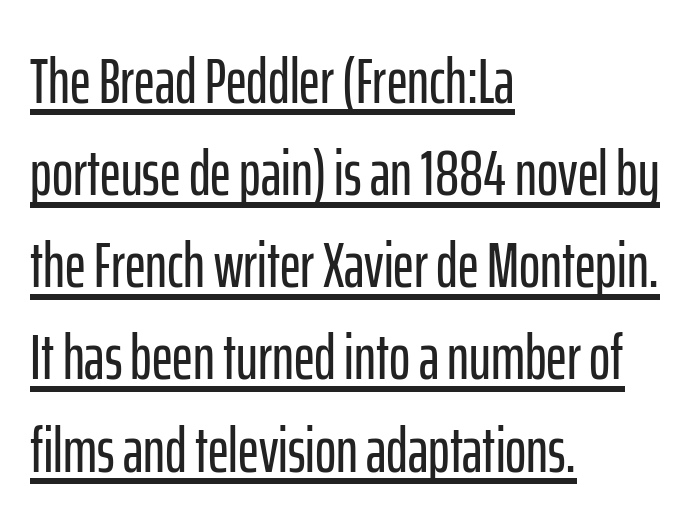
Here the glyphs are tracked normally, forming tight word shapes. Vertically, the passage feels balanced, rows spaced as you'd expect. The passage shown is typed in a proportional face where columns would drift. Horizontally, the lines are justified to the leading edge only. Looks like someone drew a line under every word here.
